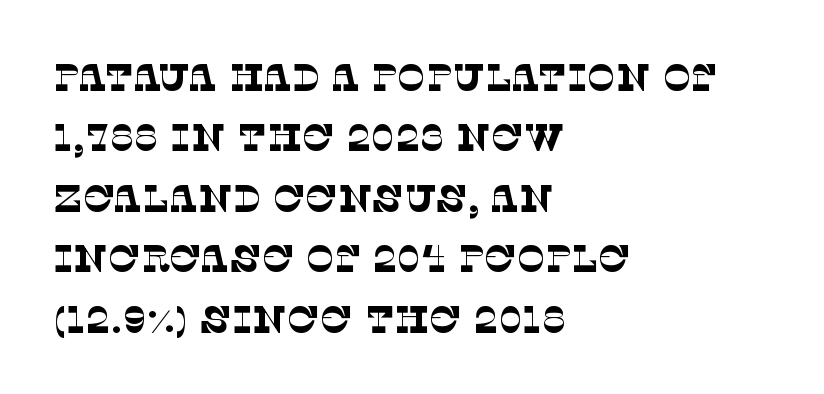
{"serif": "yes", "bold": "no", "weight": "thin", "width": "normal", "stroke_contrast": "low", "x_height": "large", "monospaced": "no", "underline": "no", "align": "left", "line_spacing": "normal", "line_spacing_ratio": 1.59, "letter_spacing": "normal", "letter_spacing_em": 0.0, "glyph_px": 38}
